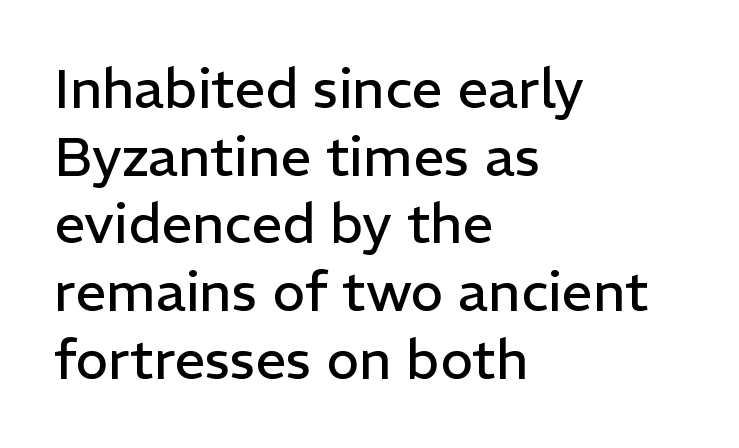
Q: Is the text bold? A: No.
Q: Is the text italic (slanted)? A: No, it is upright.
Q: Is the typeface a serif or a sans-serif typeface? A: Sans-serif.
Q: Is the text underlined? A: No.
Q: How is the paragraph aligned? A: Left-aligned.
Q: Is the spacing between letters normal or unusually wide? A: Normal.
Q: Width (condensed, normal, or wide)? A: Normal.
Q: Stroke contrast? A: Low.
Q: x-height? A: Medium.
Q: Monospaced? A: No.
